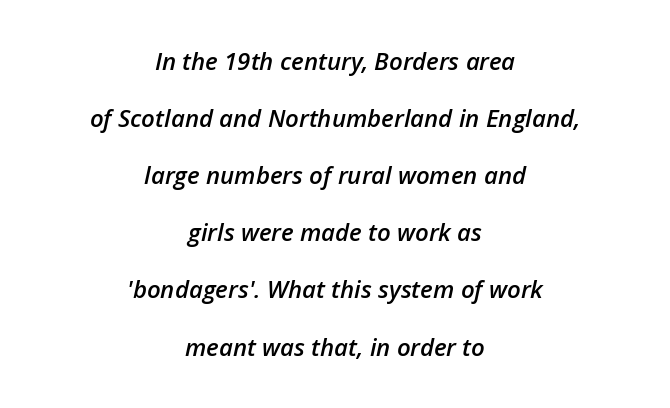
The image shows 24 px text type, italic (leaning right); set centered, loose line spacing (2.38x), normal letter spacing, not underlined.
